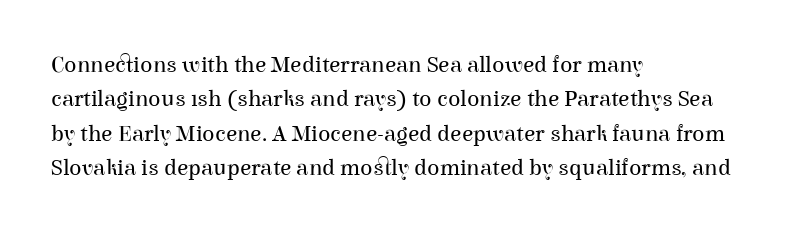
The image shows 23 px text type, upright; set left-aligned, normal line spacing (1.5x), normal letter spacing, not underlined.
